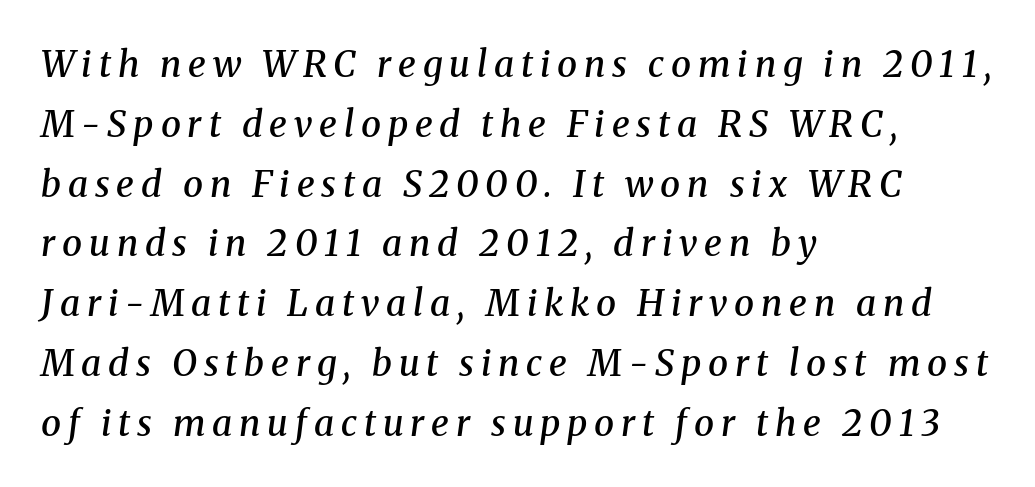
The image shows 36 px semibold serif type, italic (leaning right); set left-aligned, normal line spacing (1.66x), not underlined; medium stroke contrast and a medium x-height.
